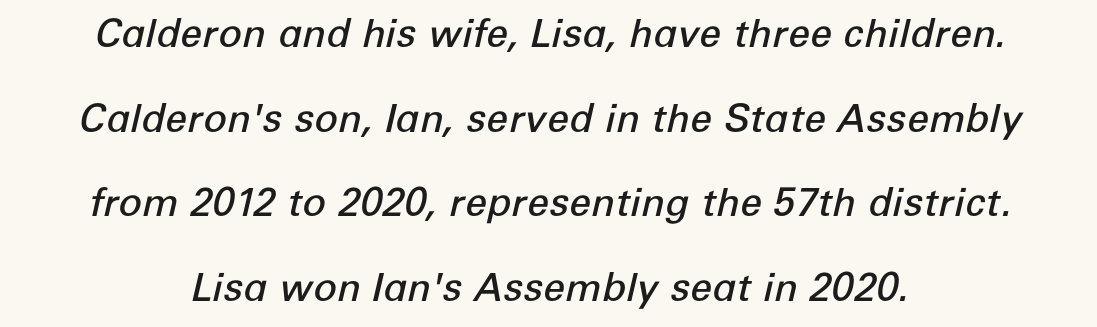
Q: Is the text bold? A: Semi-bold.
Q: Is the text italic (slanted)? A: Yes, it leans right by about 12 degrees.
Q: Is the text underlined? A: No.
Q: How is the paragraph aligned? A: Centered.
Q: Is the spacing between letters normal or unusually wide? A: Normal.
Q: Is the spacing between lines tight, normal or loose? A: Loose.
Q: Width (condensed, normal, or wide)? A: Normal.
Q: Stroke contrast? A: Low.
Q: x-height? A: Medium.
Q: Monospaced? A: No.
